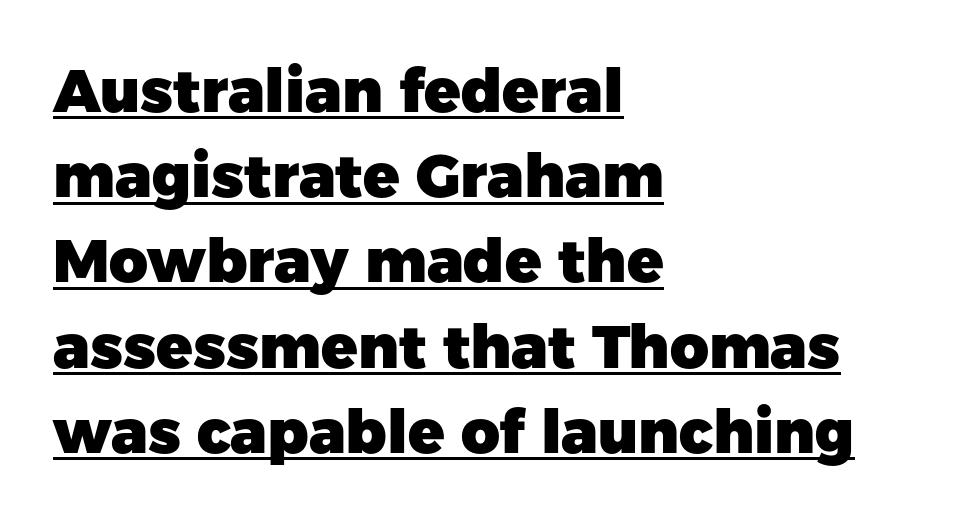
Posture: vertical. Note the varied advance widths — an 'i' is clearly narrower than an 'm'. The passage shown is typeset with a sans-serif family. The passage is arranged the way most books set body copy — flush left.
